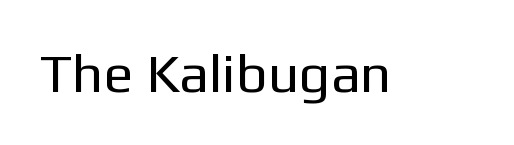
The image shows 55 px regular-weight sans-serif type, upright; set normal letter spacing, not underlined; low stroke contrast and a medium x-height.
